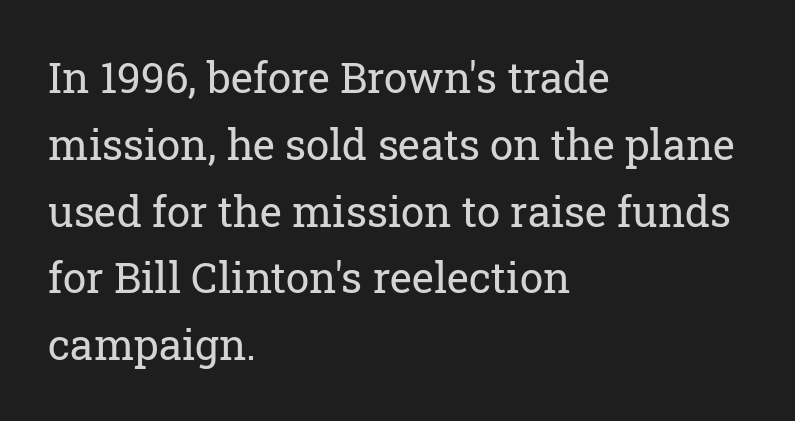
Q: Is the text bold? A: No.
Q: Is the text italic (slanted)? A: No, it is upright.
Q: Is the typeface a serif or a sans-serif typeface? A: Serif.
Q: Is the text underlined? A: No.
Q: How is the paragraph aligned? A: Left-aligned.
Q: Is the spacing between letters normal or unusually wide? A: Normal.
Q: Is the spacing between lines tight, normal or loose? A: Normal.
Q: Width (condensed, normal, or wide)? A: Normal.
Q: Stroke contrast? A: Low.
Q: x-height? A: Medium.
Q: Monospaced? A: No.
